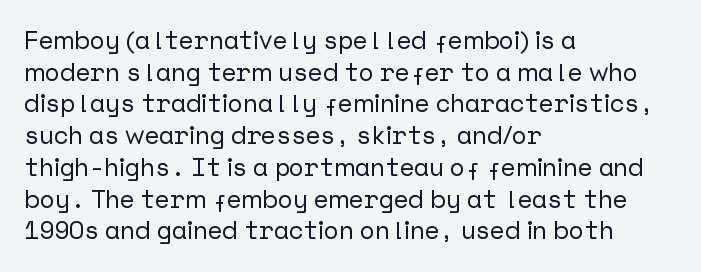
The rows are spaced the way most documents space them. No extra tracking has been applied to these lines. Which margin do the lines hug? The left one — the right edge is uneven. The gap between lines stays unmarked. If you drew a line through each stem, it would be perfectly vertical.
